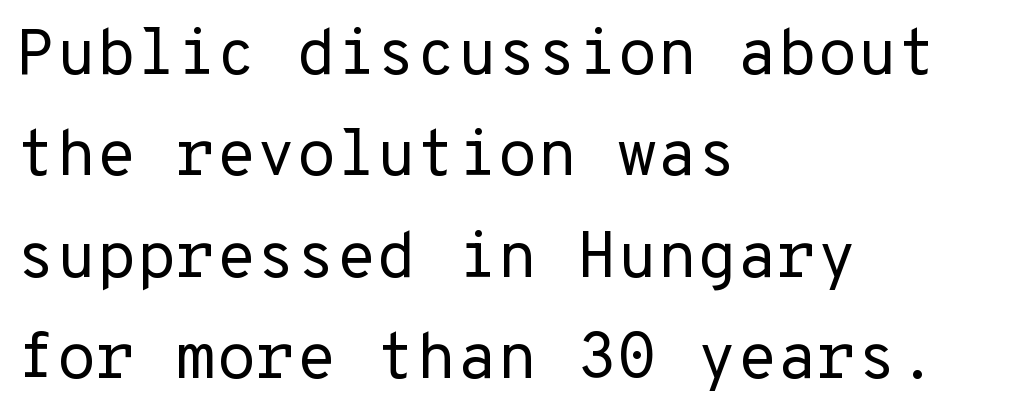
{"serif": "no", "italic": "no", "bold": "no", "weight": "regular", "width": "normal", "stroke_contrast": "low", "x_height": "medium", "underline": "no", "align": "left", "line_spacing": "normal", "line_spacing_ratio": 1.56, "letter_spacing": "normal", "letter_spacing_em": 0.0, "glyph_px": 65}
